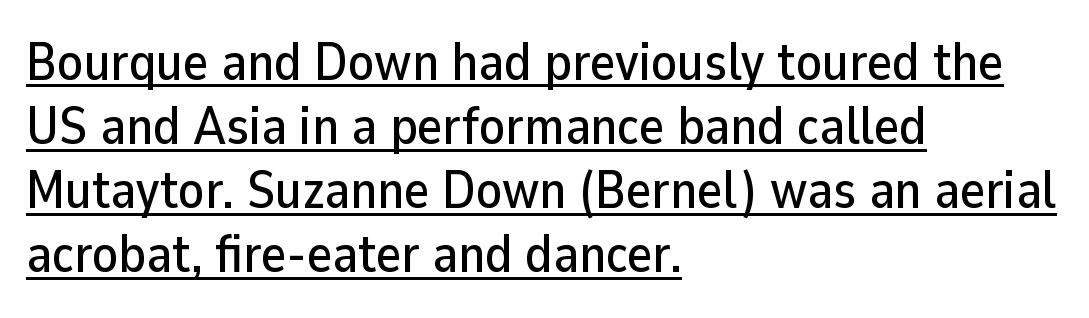
Q: Is the text italic (slanted)? A: No, it is upright.
Q: Is the typeface a serif or a sans-serif typeface? A: Sans-serif.
Q: Is the text underlined? A: Yes.
Q: How is the paragraph aligned? A: Left-aligned.
Q: Is the spacing between letters normal or unusually wide? A: Normal.
Q: Width (condensed, normal, or wide)? A: Normal.
Q: Stroke contrast? A: Low.
Q: x-height? A: Medium.
Q: Monospaced? A: No.
